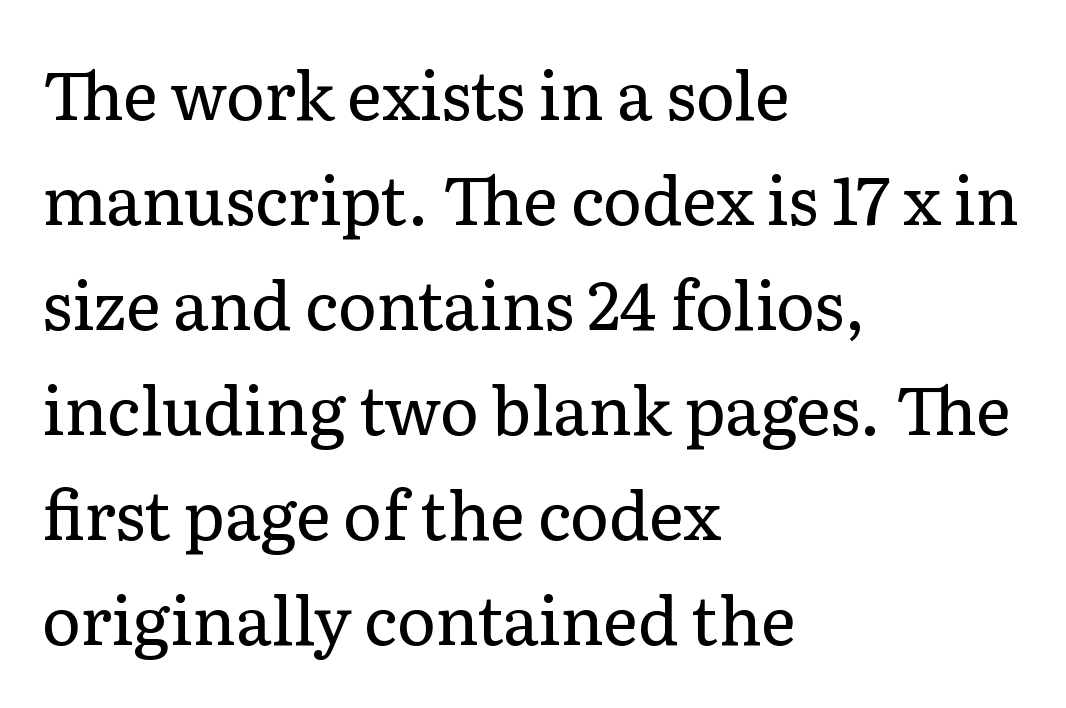
Character widths vary here, with narrow letters taking less room than wide ones. A bare baseline throughout the passage. A typesetter would call this zero additional tracking. This is not heavy type; no bold has been used. Compared with typical paragraphs, the rows here are spaced about the same.
